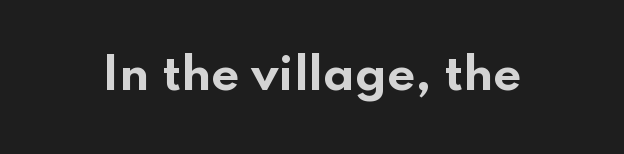
The image shows 44 px bold, wide sans-serif type, upright; set normal letter spacing, not underlined; low stroke contrast and a small x-height.
